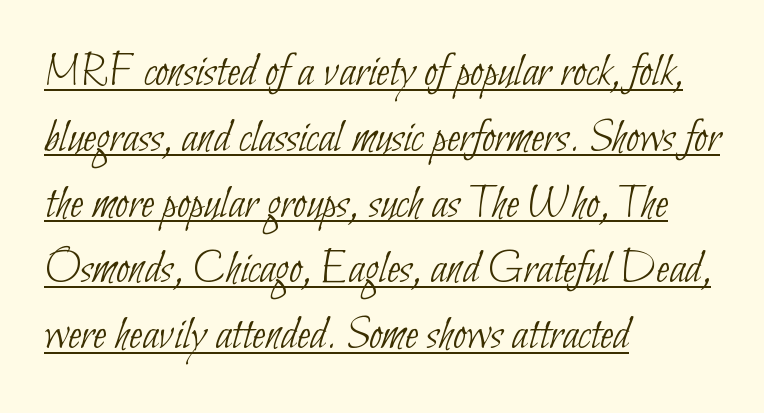
The image shows 48 px thin, condensed sans-serif type; set left-aligned, normal line spacing (1.37x), normal letter spacing, underlined; low stroke contrast and a small x-height.
